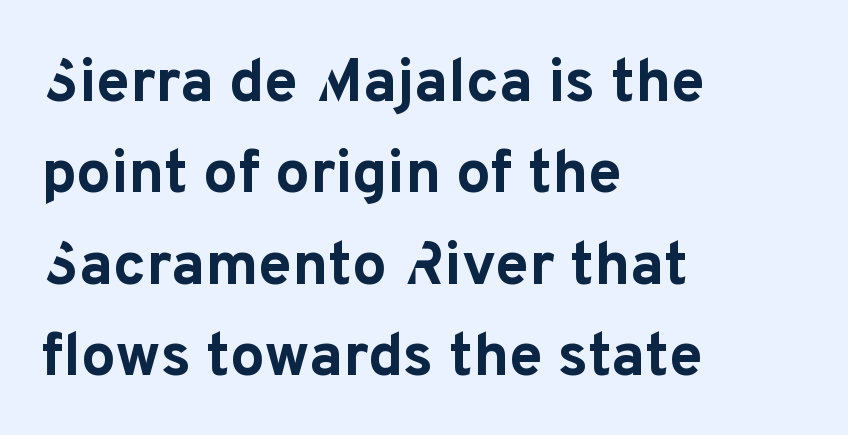
Q: Is the text bold? A: Yes.
Q: Is the text italic (slanted)? A: No, it is upright.
Q: Is the typeface a serif or a sans-serif typeface? A: Sans-serif.
Q: Is the text underlined? A: No.
Q: How is the paragraph aligned? A: Left-aligned.
Q: Is the spacing between letters normal or unusually wide? A: Normal.
Q: Is the spacing between lines tight, normal or loose? A: Normal.
Q: Width (condensed, normal, or wide)? A: Normal.
Q: Stroke contrast? A: Low.
Q: x-height? A: Medium.
Q: Monospaced? A: No.
